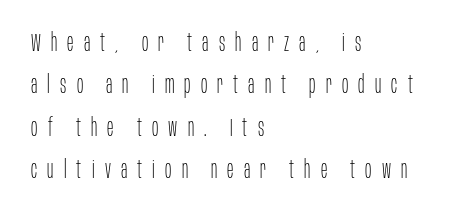
{"italic": "no", "bold": "no", "underline": "no", "align": "left", "line_spacing_ratio": 1.77, "letter_spacing": "wide", "letter_spacing_em": 0.42, "glyph_px": 24}
